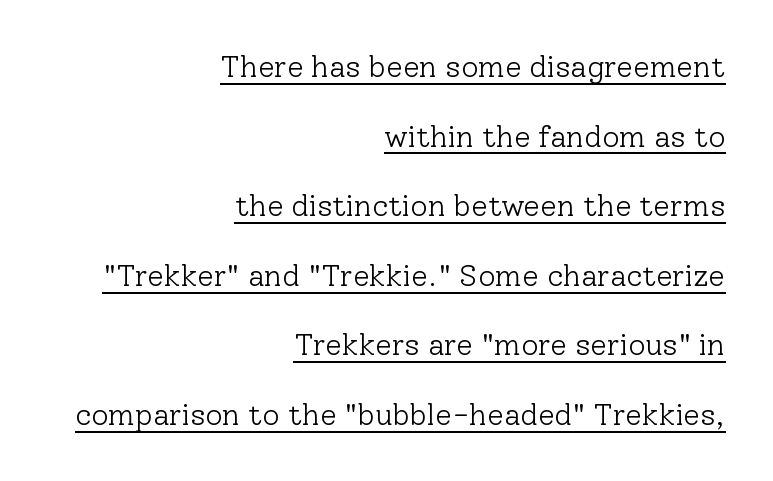
Q: Is the text bold? A: No.
Q: Is the text italic (slanted)? A: No, it is upright.
Q: Is the typeface a serif or a sans-serif typeface? A: Serif.
Q: Is the text underlined? A: Yes.
Q: How is the paragraph aligned? A: Right-aligned.
Q: Is the spacing between letters normal or unusually wide? A: Normal.
Q: Is the spacing between lines tight, normal or loose? A: Loose.
Q: Width (condensed, normal, or wide)? A: Normal.
Q: Stroke contrast? A: Low.
Q: x-height? A: Medium.
Q: Monospaced? A: No.
